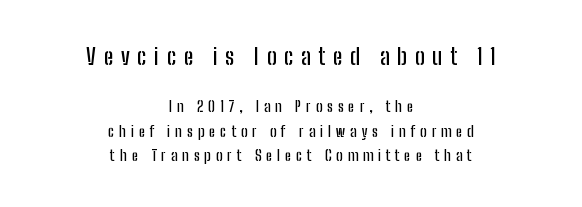
Q: Is the text italic (slanted)? A: No, it is upright.
Q: Is the text underlined? A: No.
Q: How is the paragraph aligned? A: Centered.
Q: Is the spacing between letters normal or unusually wide? A: Unusually wide.
Q: Is the spacing between lines tight, normal or loose? A: Normal.
Q: Which block of text is set in a larger size, the first (top) or the second (bottom)? A: The first (top) one.
